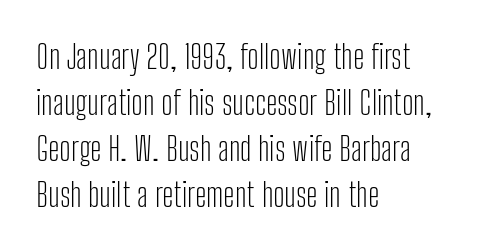
{"serif": "no", "italic": "no", "bold": "no", "weight": "light", "width": "condensed", "stroke_contrast": "low", "x_height": "medium", "monospaced": "no", "underline": "no", "align": "left", "line_spacing": "normal", "line_spacing_ratio": 1.39, "letter_spacing": "normal", "letter_spacing_em": 0.0, "glyph_px": 33}
